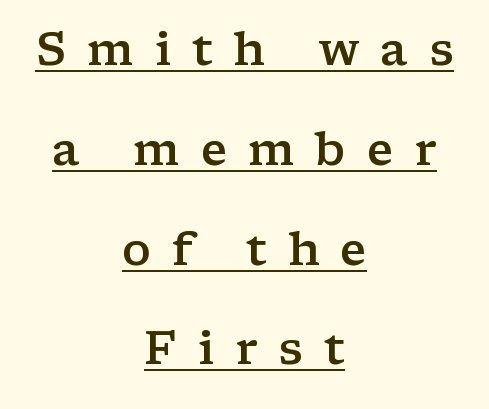
Q: Is the text bold? A: Semi-bold.
Q: Is the text italic (slanted)? A: No, it is upright.
Q: Is the typeface a serif or a sans-serif typeface? A: Serif.
Q: Is the text underlined? A: Yes.
Q: How is the paragraph aligned? A: Centered.
Q: Is the spacing between letters normal or unusually wide? A: Unusually wide.
Q: Is the spacing between lines tight, normal or loose? A: Loose.
Q: Width (condensed, normal, or wide)? A: Wide.
Q: Stroke contrast? A: Low.
Q: x-height? A: Medium.
Q: Monospaced? A: No.
